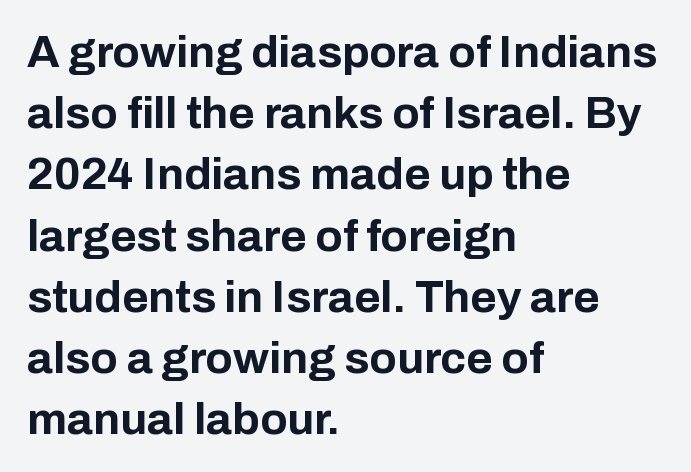
The image shows 45 px bold sans-serif type, upright; set left-aligned, normal line spacing (1.36x), normal letter spacing, not underlined; low stroke contrast and a medium x-height.
